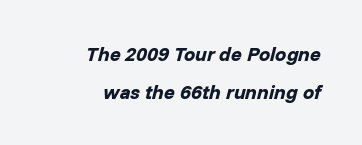
Q: Is the text bold? A: Yes.
Q: Is the text italic (slanted)? A: Yes, it leans right by about 14 degrees.
Q: Is the text underlined? A: No.
Q: How is the paragraph aligned? A: Right-aligned.
Q: Is the spacing between letters normal or unusually wide? A: Normal.
